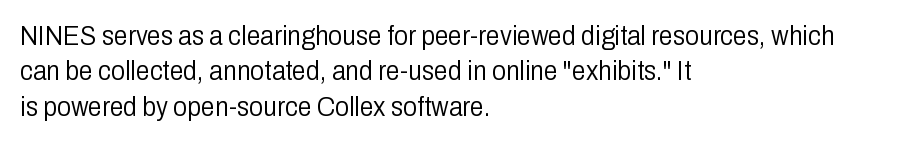
Q: Is the text bold? A: No.
Q: Is the text italic (slanted)? A: No, it is upright.
Q: Is the typeface a serif or a sans-serif typeface? A: Sans-serif.
Q: Is the text underlined? A: No.
Q: How is the paragraph aligned? A: Left-aligned.
Q: Is the spacing between letters normal or unusually wide? A: Normal.
Q: Is the spacing between lines tight, normal or loose? A: Normal.
Q: Width (condensed, normal, or wide)? A: Condensed.
Q: Stroke contrast? A: Low.
Q: x-height? A: Medium.
Q: Monospaced? A: No.
